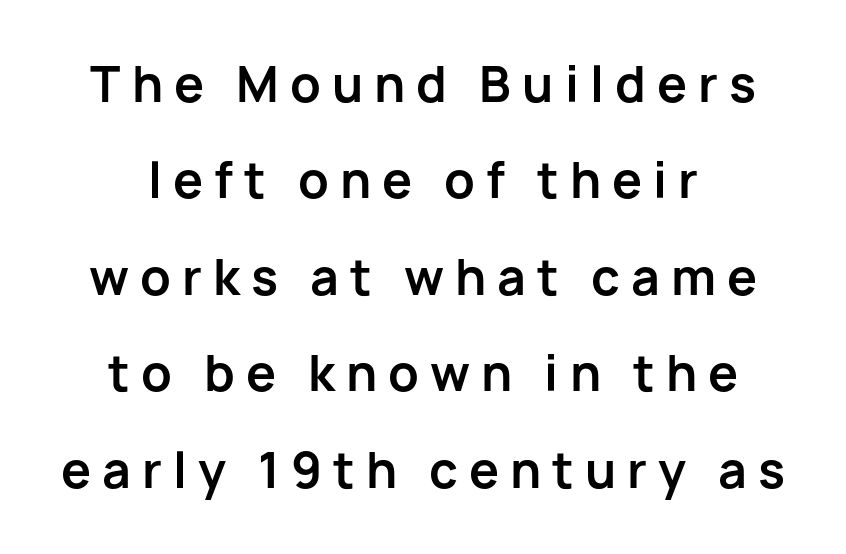
{"serif": "no", "italic": "no", "bold": "yes", "weight": "bold", "width": "normal", "stroke_contrast": "low", "x_height": "medium", "monospaced": "no", "underline": "no", "align": "center", "line_spacing": "loose", "line_spacing_ratio": 2.01, "letter_spacing": "wide", "letter_spacing_em": 0.23, "glyph_px": 48}
